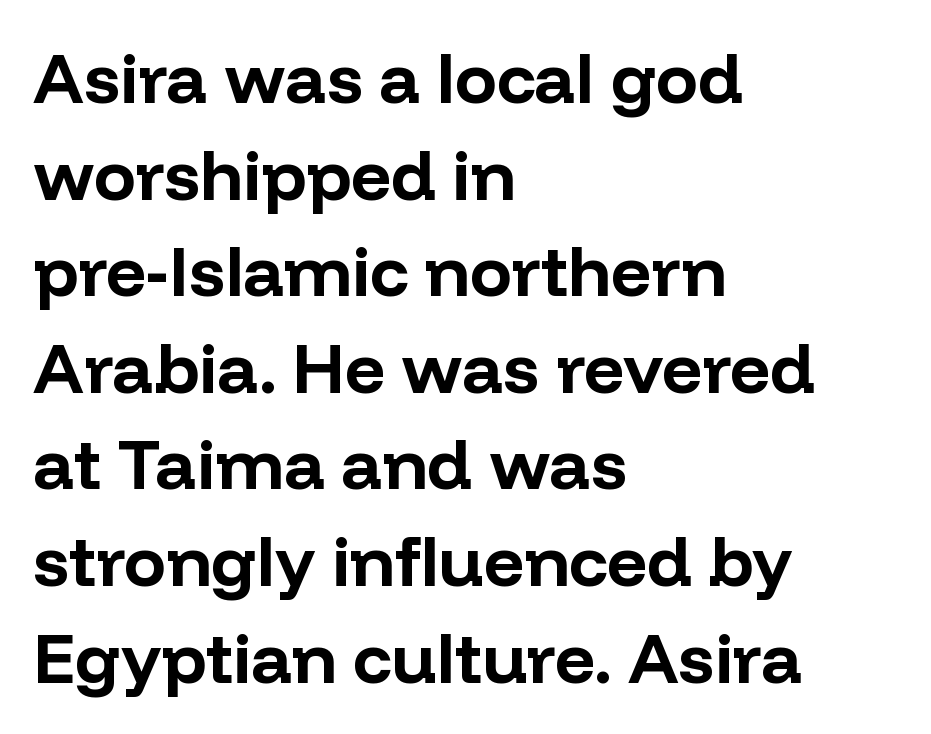
Q: Is the text bold? A: Yes.
Q: Is the text italic (slanted)? A: No, it is upright.
Q: Is the typeface a serif or a sans-serif typeface? A: Sans-serif.
Q: Is the text underlined? A: No.
Q: How is the paragraph aligned? A: Left-aligned.
Q: Is the spacing between letters normal or unusually wide? A: Normal.
Q: Is the spacing between lines tight, normal or loose? A: Normal.
Q: Width (condensed, normal, or wide)? A: Normal.
Q: Stroke contrast? A: Low.
Q: x-height? A: Medium.
Q: Monospaced? A: No.
